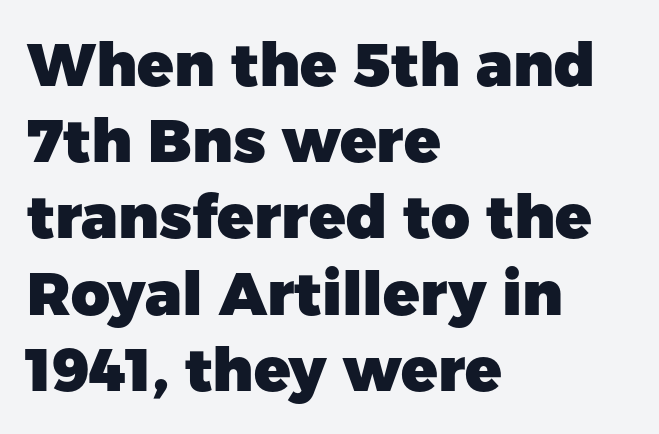
{"serif": "no", "italic": "no", "bold": "yes", "weight": "heavy", "width": "normal", "stroke_contrast": "low", "x_height": "medium", "monospaced": "no", "underline": "no", "align": "left", "line_spacing": "normal", "line_spacing_ratio": 1.27, "letter_spacing": "normal", "letter_spacing_em": 0.0, "glyph_px": 60}
